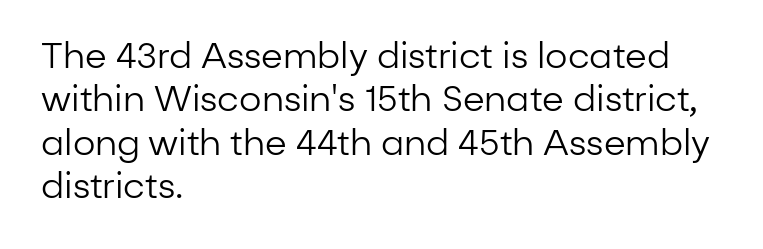
The image shows 35 px regular-weight sans-serif type, upright; set left-aligned, line spacing 1.24x, normal letter spacing, not underlined; low stroke contrast and a medium x-height.
